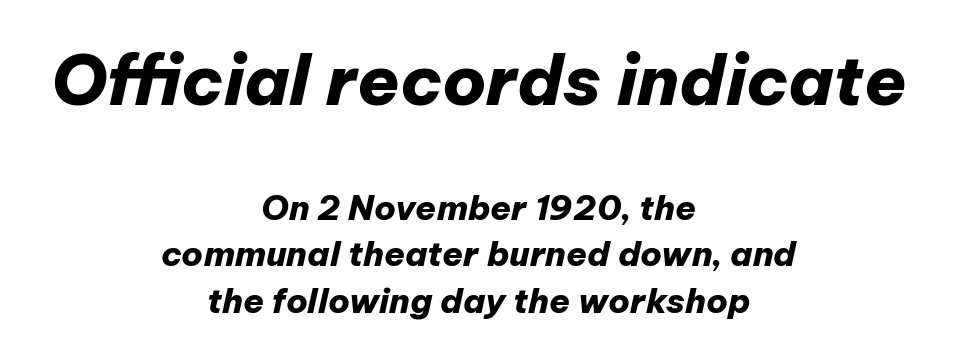
The image shows 69 px heavy type, italic (leaning right); set centered, normal line spacing (1.37x), normal letter spacing, not underlined; the first (top) block is 2.03x larger; low stroke contrast and a medium x-height.
